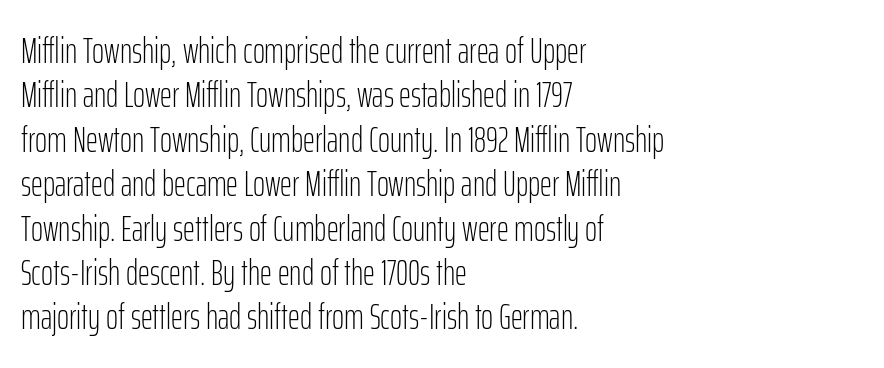
{"serif": "no", "italic": "no", "bold": "no", "weight": "light", "width": "condensed", "stroke_contrast": "low", "x_height": "medium", "monospaced": "no", "underline": "no", "align": "left", "line_spacing_ratio": 1.2, "letter_spacing": "normal", "letter_spacing_em": 0.0, "glyph_px": 37}
